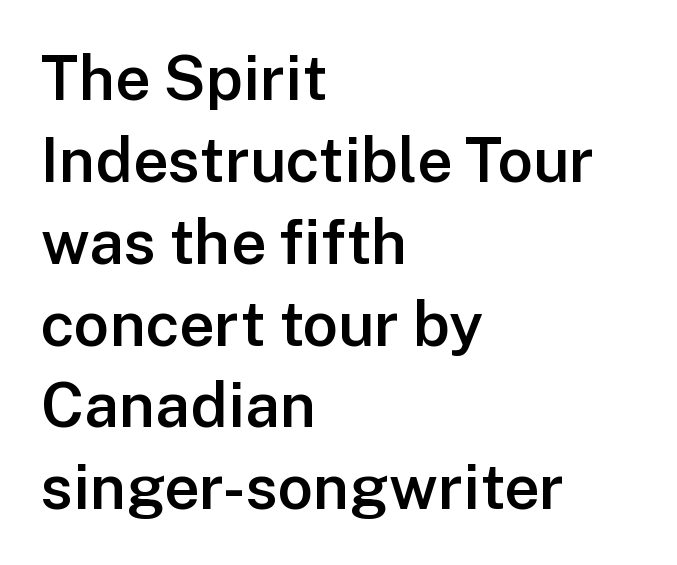
{"serif": "no", "italic": "no", "bold": "semi", "weight": "semibold", "width": "normal", "stroke_contrast": "low", "x_height": "medium", "monospaced": "no", "underline": "no", "align": "left", "line_spacing": "normal", "line_spacing_ratio": 1.32, "letter_spacing": "normal", "letter_spacing_em": 0.0, "glyph_px": 62}
